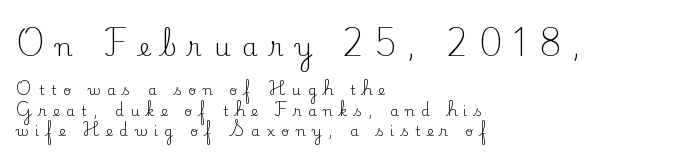
{"italic": "no", "bold": "no", "underline": "no", "align": "left", "line_spacing": "normal", "line_spacing_ratio": 1.46, "letter_spacing": "wide", "letter_spacing_em": 0.47, "larger_block": "first", "size_ratio": 1.79, "glyph_px": 25}
